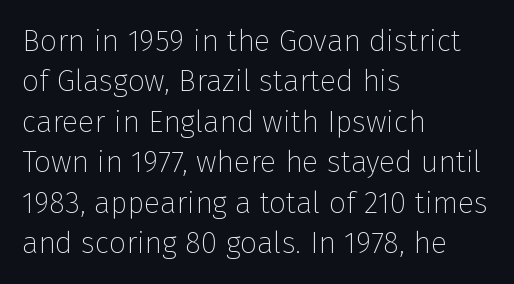
Q: Is the text bold? A: No.
Q: Is the text italic (slanted)? A: No, it is upright.
Q: Is the typeface a serif or a sans-serif typeface? A: Sans-serif.
Q: Is the text underlined? A: No.
Q: How is the paragraph aligned? A: Left-aligned.
Q: Is the spacing between letters normal or unusually wide? A: Normal.
Q: Is the spacing between lines tight, normal or loose? A: Normal.
Q: Width (condensed, normal, or wide)? A: Normal.
Q: Stroke contrast? A: Low.
Q: x-height? A: Medium.
Q: Monospaced? A: No.
